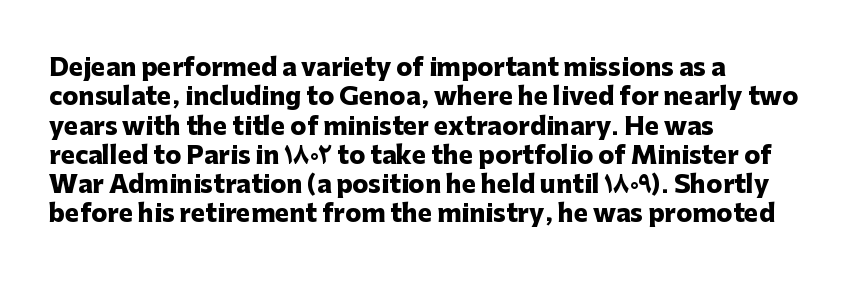
Q: Is the text bold? A: Yes.
Q: Is the text italic (slanted)? A: No, it is upright.
Q: Is the text underlined? A: No.
Q: How is the paragraph aligned? A: Left-aligned.
Q: Is the spacing between letters normal or unusually wide? A: Normal.
